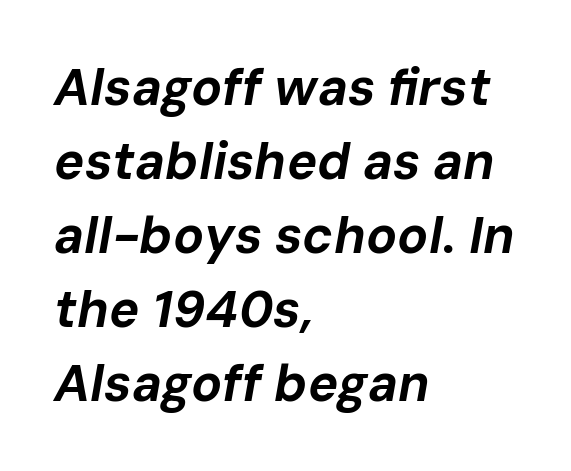
The image shows 51 px bold type, italic (leaning right); set left-aligned, normal line spacing (1.45x), normal letter spacing, not underlined; low stroke contrast and a medium x-height.
